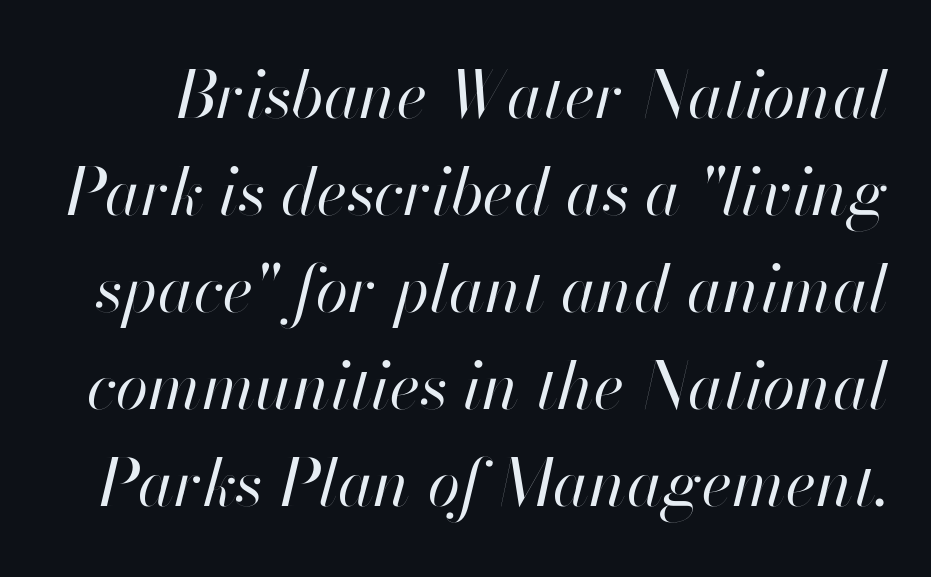
{"italic": "yes", "lean": "right", "slant_degrees": 13, "bold": "no", "weight": "regular", "width": "normal", "stroke_contrast": "high", "x_height": "small", "monospaced": "no", "underline": "no", "line_spacing": "normal", "line_spacing_ratio": 1.47, "letter_spacing": "normal", "letter_spacing_em": 0.0, "glyph_px": 66}
